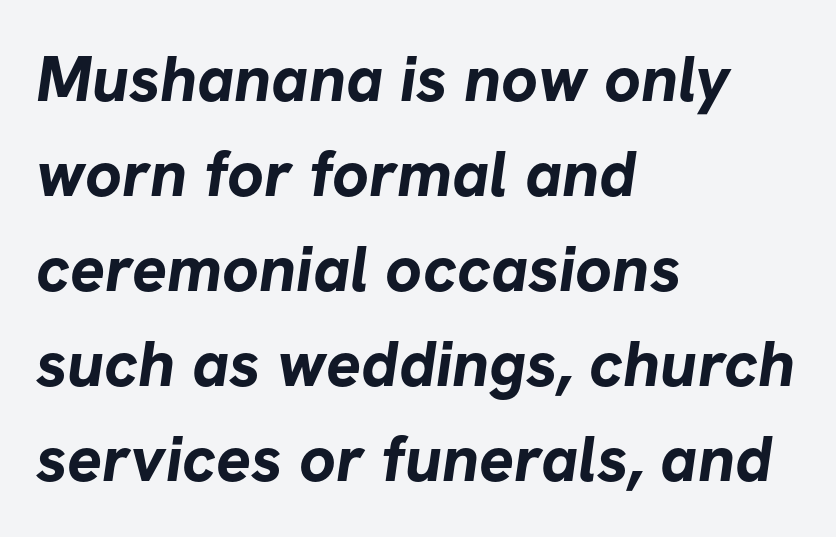
Look at the stroke-to-counter ratio: heavy, a bold. Regarding leading, the lines here are spaced in the standard way. Inter-character spacing is left at the font's built-in metrics. Think of a printed novel: that variable character pitch is what you see here. Glance below the letters and you will spot only blank space.
